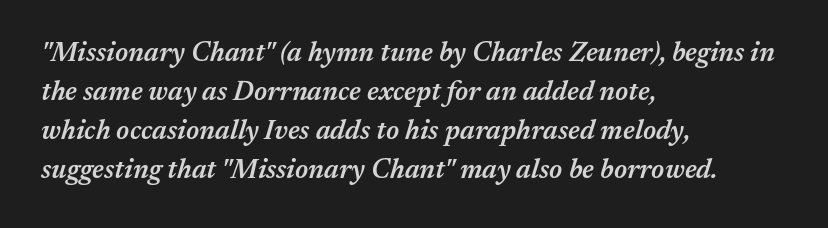
The image shows 27 px text type, italic (leaning right); set left-aligned, normal line spacing (1.45x), normal letter spacing, not underlined.
